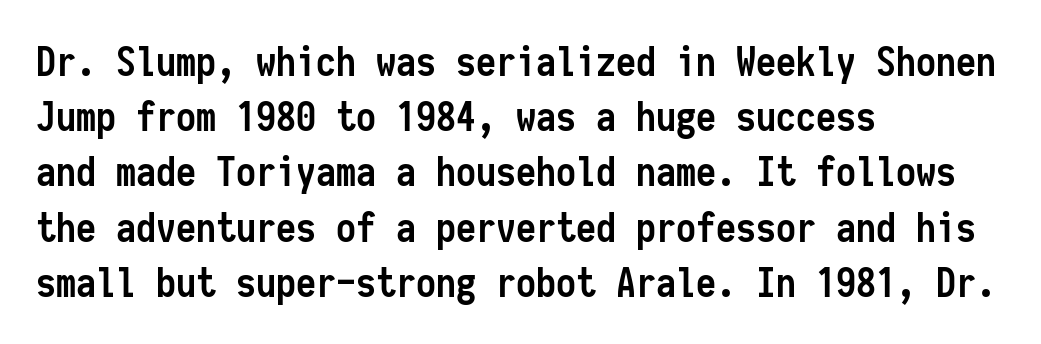
You can tell from the bare stems that sans-serif type was used. Where is the straight margin? On the left. The letters stand straight up with perfectly vertical stems. A typesetter would call this monospace, since all characters share one set width.
